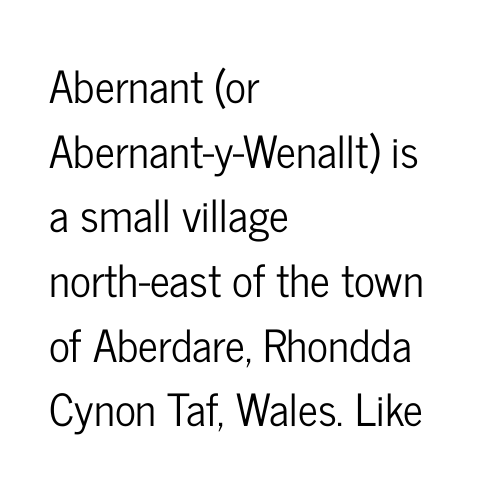
The image shows 44 px condensed sans-serif type, upright; set left-aligned, normal line spacing (1.47x), normal letter spacing, not underlined; low stroke contrast and a medium x-height.
